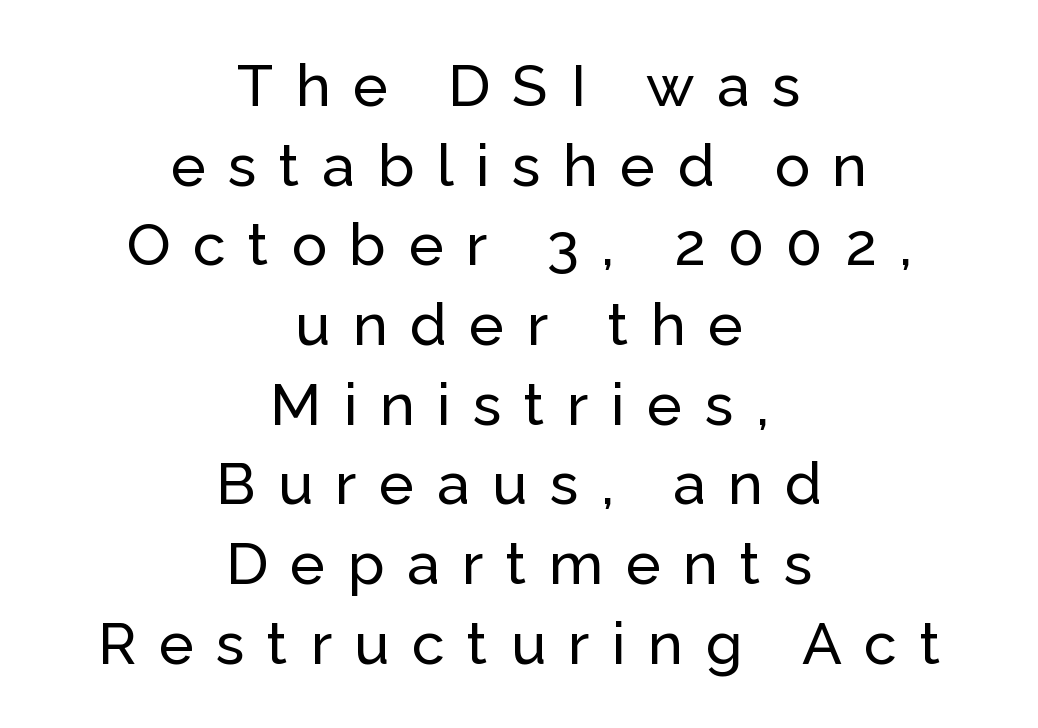
The image shows 59 px sans-serif type, upright; set centered, normal line spacing (1.35x), unusually wide letter spacing (+0.38 em), not underlined; low stroke contrast and a medium x-height.
